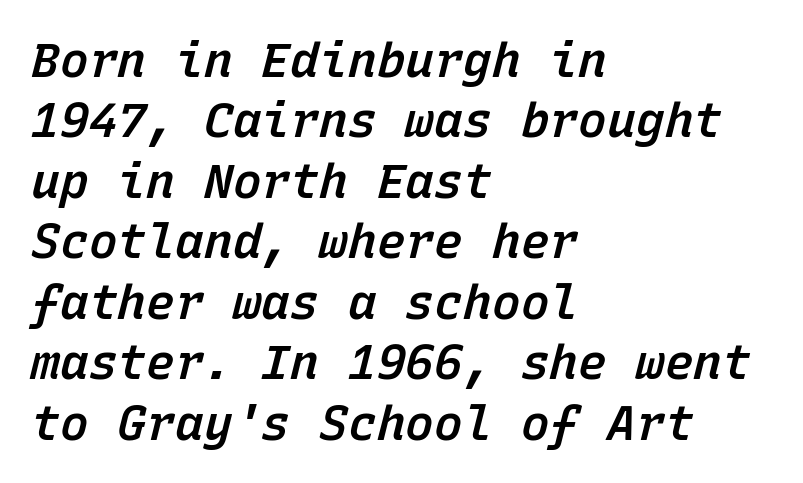
The image shows 48 px semibold type, italic (leaning right), monospaced; set left-aligned, normal line spacing (1.26x), normal letter spacing, not underlined; low stroke contrast and a medium x-height.
